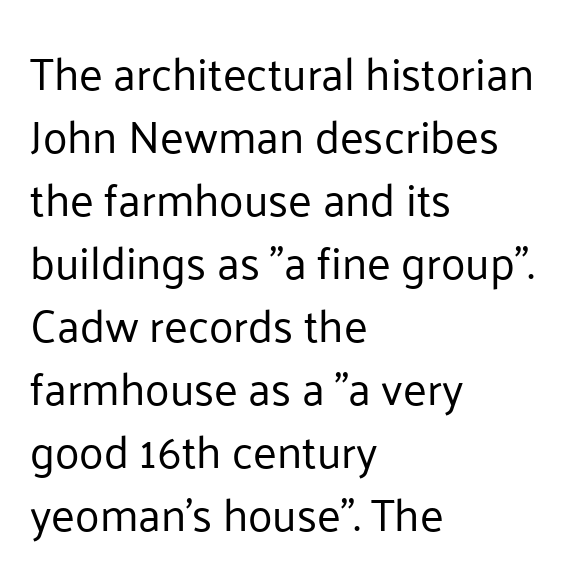
{"serif": "no", "italic": "no", "bold": "no", "weight": "regular", "width": "normal", "stroke_contrast": "low", "x_height": "medium", "monospaced": "no", "underline": "no", "align": "left", "line_spacing": "normal", "line_spacing_ratio": 1.4, "letter_spacing": "normal", "letter_spacing_em": 0.0, "glyph_px": 45}
